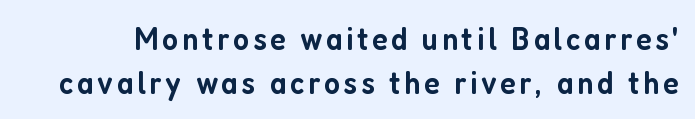
{"serif": "no", "italic": "no", "bold": "semi", "weight": "semibold", "width": "condensed", "stroke_contrast": "low", "x_height": "medium", "monospaced": "no", "underline": "no", "line_spacing": "normal", "line_spacing_ratio": 1.32, "glyph_px": 33}
